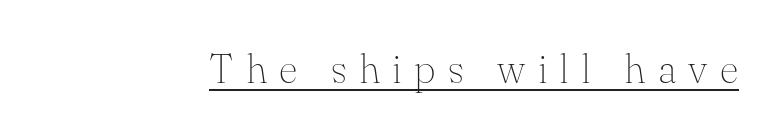
{"serif": "yes", "italic": "no", "bold": "no", "weight": "thin", "width": "normal", "stroke_contrast": "medium", "x_height": "small", "monospaced": "no", "underline": "yes", "letter_spacing": "wide", "letter_spacing_em": 0.3, "glyph_px": 41}
